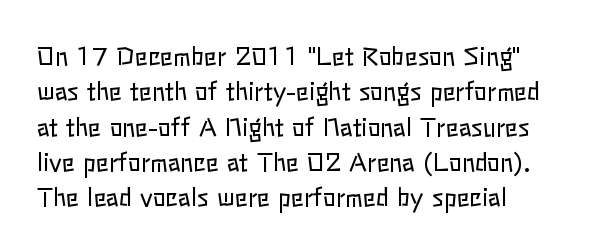
{"italic": "no", "bold": "no", "underline": "no", "line_spacing": "normal", "line_spacing_ratio": 1.47, "letter_spacing": "normal", "letter_spacing_em": 0.0, "glyph_px": 24}
